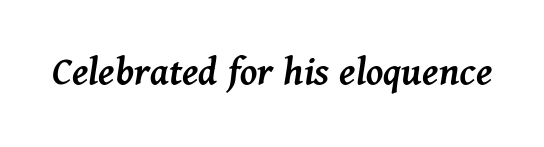
Q: Is the text bold? A: Semi-bold.
Q: Is the text italic (slanted)? A: Yes, it leans right by about 11 degrees.
Q: Is the text underlined? A: No.
Q: Is the spacing between letters normal or unusually wide? A: Normal.
Q: Width (condensed, normal, or wide)? A: Normal.
Q: Stroke contrast? A: Medium.
Q: x-height? A: Medium.
Q: Monospaced? A: No.
